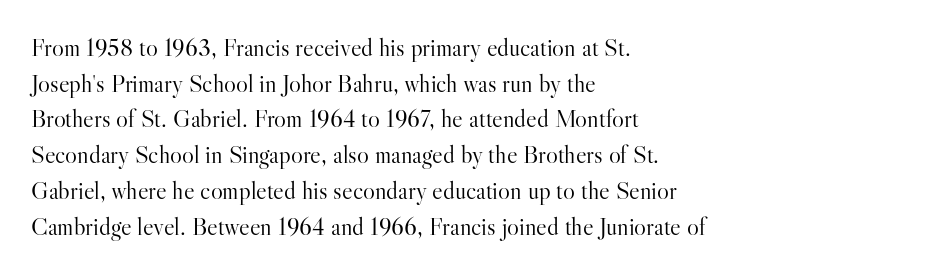
{"italic": "no", "bold": "no", "underline": "no", "align": "left", "line_spacing": "normal", "line_spacing_ratio": 1.43, "letter_spacing": "normal", "letter_spacing_em": 0.0, "glyph_px": 25}
